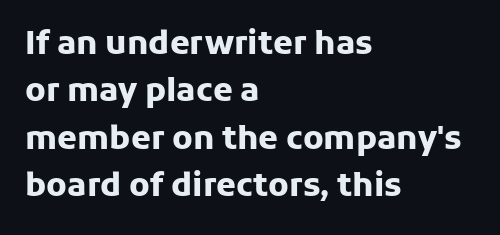
The image shows 32 px heavy sans-serif type, upright; set left-aligned, normal line spacing (1.48x), normal letter spacing, not underlined; low stroke contrast and a medium x-height.
